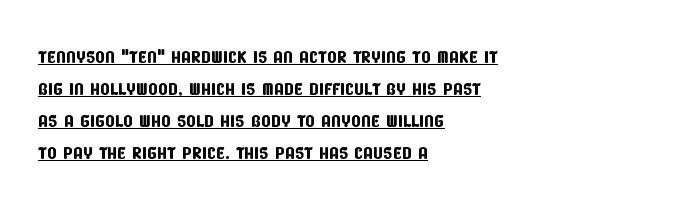
{"underline": "yes", "align": "left", "line_spacing": "normal", "line_spacing_ratio": 1.28, "letter_spacing": "normal", "letter_spacing_em": 0.0, "glyph_px": 25}
